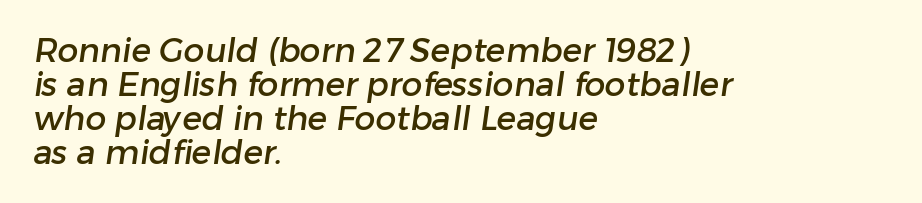
Q: Is the typeface a serif or a sans-serif typeface? A: Sans-serif.
Q: Is the text underlined? A: No.
Q: How is the paragraph aligned? A: Left-aligned.
Q: Is the spacing between letters normal or unusually wide? A: Normal.
Q: Is the spacing between lines tight, normal or loose? A: Tight.
Q: Width (condensed, normal, or wide)? A: Normal.
Q: Stroke contrast? A: Low.
Q: x-height? A: Medium.
Q: Monospaced? A: No.
